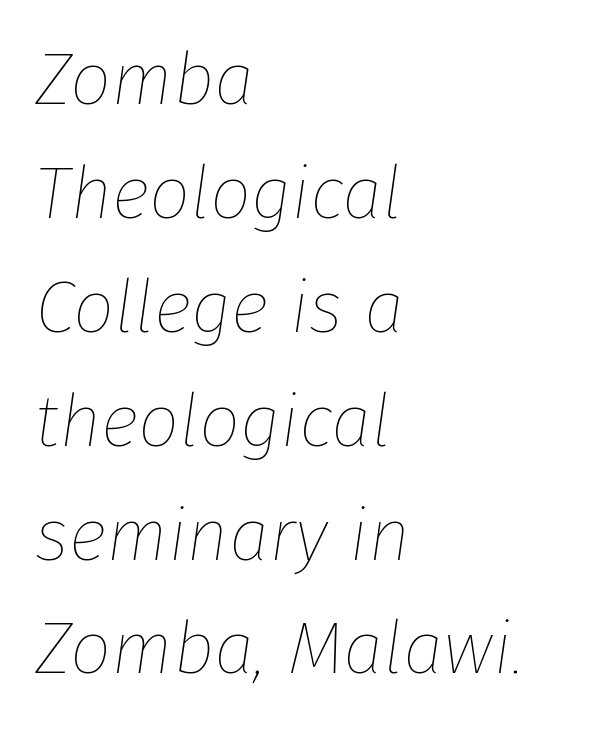
The image shows 73 px thin type, italic (leaning right); set left-aligned, normal line spacing (1.56x), normal letter spacing, not underlined; low stroke contrast and a medium x-height.
